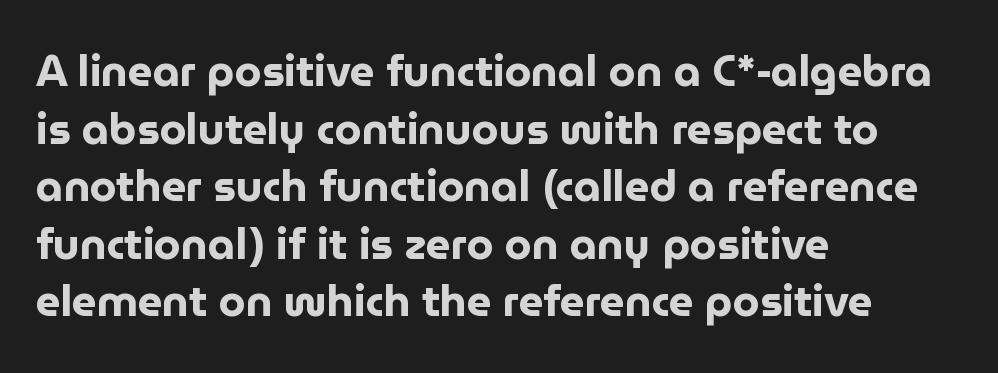
The image shows 43 px bold sans-serif type, upright; set left-aligned, normal line spacing (1.34x), normal letter spacing, not underlined; low stroke contrast and a medium x-height.
